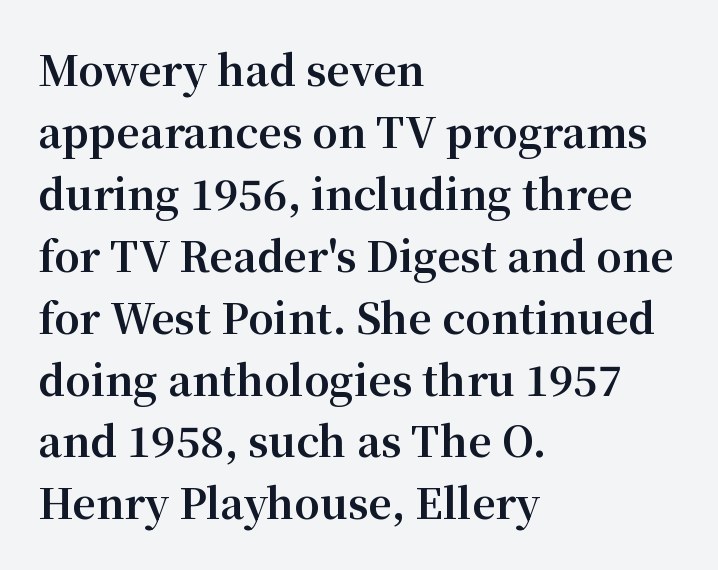
{"serif": "yes", "italic": "no", "bold": "yes", "weight": "bold", "width": "normal", "stroke_contrast": "medium", "x_height": "medium", "monospaced": "no", "underline": "no", "align": "left", "line_spacing": "normal", "line_spacing_ratio": 1.51, "letter_spacing": "normal", "letter_spacing_em": 0.0, "glyph_px": 41}
